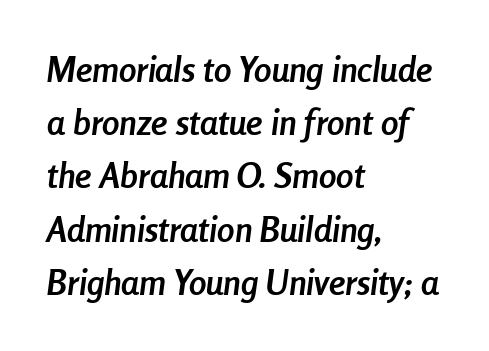
Note the varied advance widths — an 'i' is clearly narrower than an 'm'. Heavy, bold letterforms. The compositor pushed each line to the left boundary. Tracking here is standard; glyphs follow each other at the usual distance. The lines sit at an ordinary, default distance from one another. The foot of each line stays bare and open.
